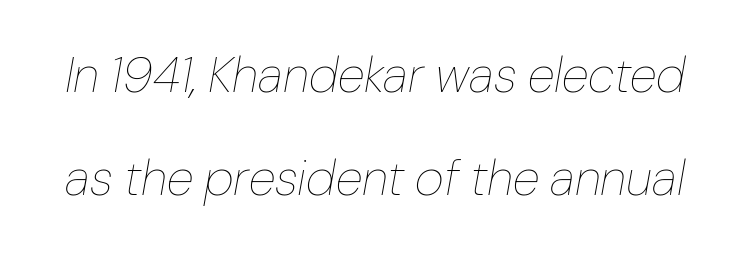
The font is comparable to plain body text, perhaps lighter. One glance says open: line gaps are wider than usual. Nothing unusual about the tracking: characters are spaced as the font intends. Words float on clear page, feet unadorned. Slant detected: the letters are inclined. Here the designer chose a conventional face with non-uniform glyph widths.
